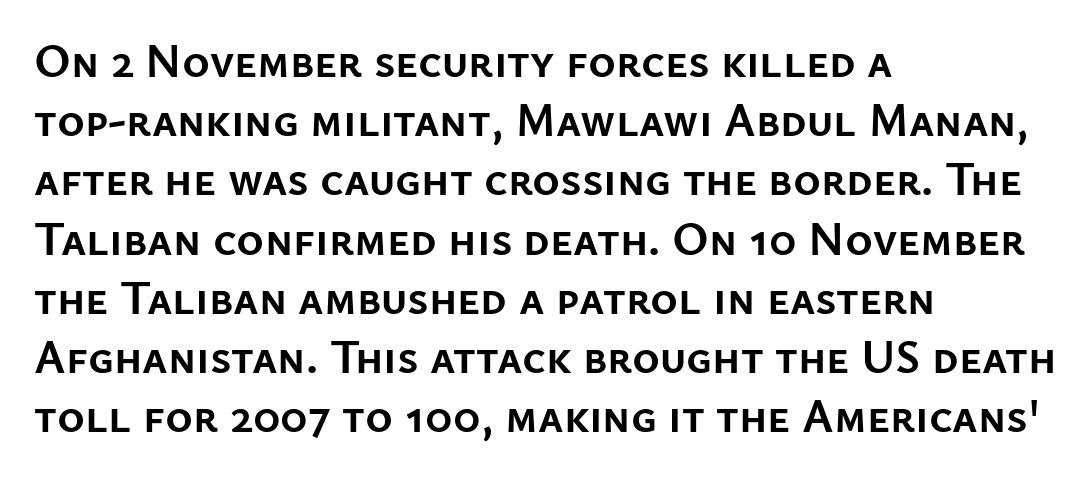
The letterforms sit shoulder to shoulder at normal distance. Ascenders rise straight up at ninety degrees. Is there much room between lines? A standard amount, neither cramped nor airy. A clean baseline with only descenders dipping below it. The letters advance in unequal steps, a hallmark of proportional type. Thick stems and heavy bowls — unmistakably bold.
